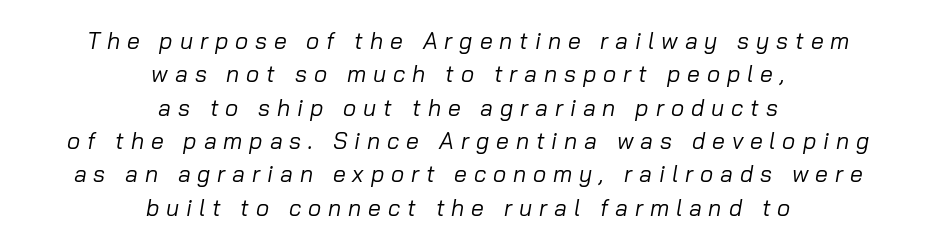
In terms of posture, this sample is oblique. Every row of glyphs is offset so its center matches the block's center. Words appear elongated and porous because spacing is wide. Normally led — the rows are evenly, conventionally spaced.
